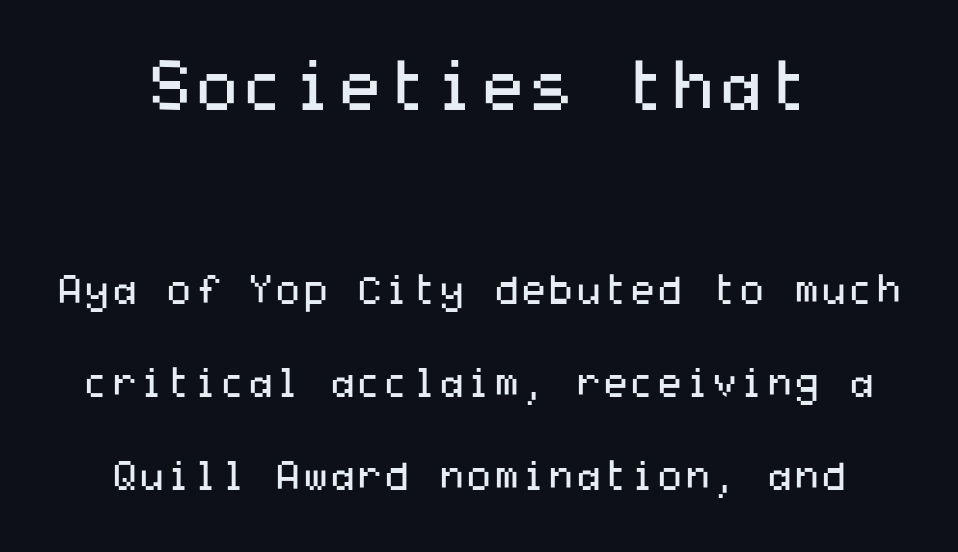
The image shows 68 px regular-weight, wide sans-serif type, upright; set loose line spacing (2.39x), normal letter spacing, not underlined; the first (top) block is 1.74x larger; medium stroke contrast and a medium x-height.
